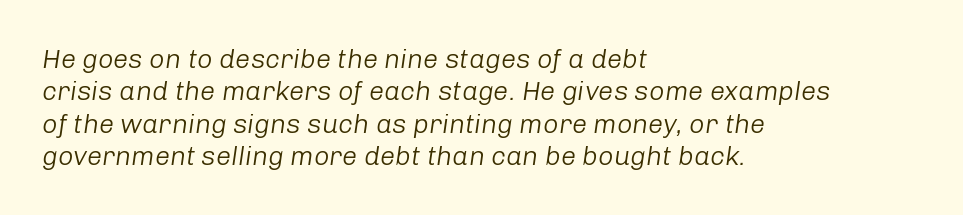
{"italic": "yes", "lean": "right", "slant_degrees": 8, "bold": "no", "underline": "no", "align": "left", "line_spacing_ratio": 1.2, "letter_spacing": "normal", "letter_spacing_em": 0.0, "glyph_px": 27}
